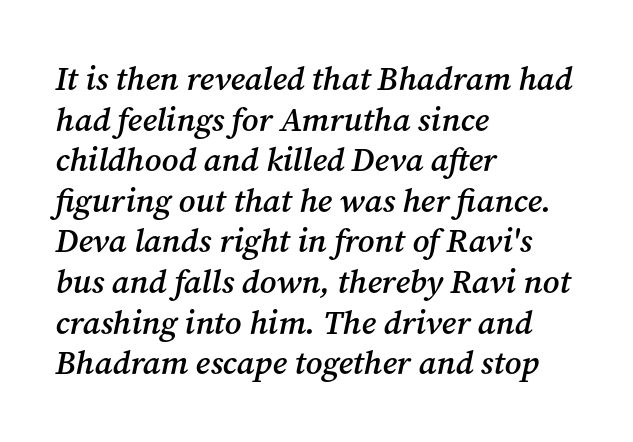
Q: Is the text bold? A: Semi-bold.
Q: Is the text italic (slanted)? A: Yes, it leans right by about 12 degrees.
Q: Is the typeface a serif or a sans-serif typeface? A: Serif.
Q: Is the text underlined? A: No.
Q: How is the paragraph aligned? A: Left-aligned.
Q: Is the spacing between letters normal or unusually wide? A: Normal.
Q: Width (condensed, normal, or wide)? A: Normal.
Q: Stroke contrast? A: Medium.
Q: x-height? A: Medium.
Q: Monospaced? A: No.
